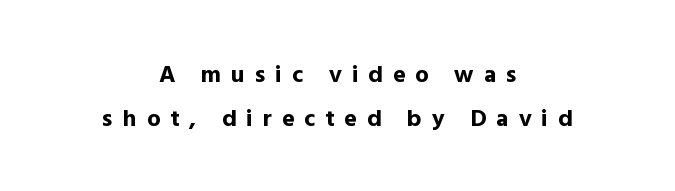
{"italic": "no", "bold": "yes", "underline": "no", "align": "center", "line_spacing_ratio": 1.85, "letter_spacing": "wide", "letter_spacing_em": 0.41, "glyph_px": 24}
